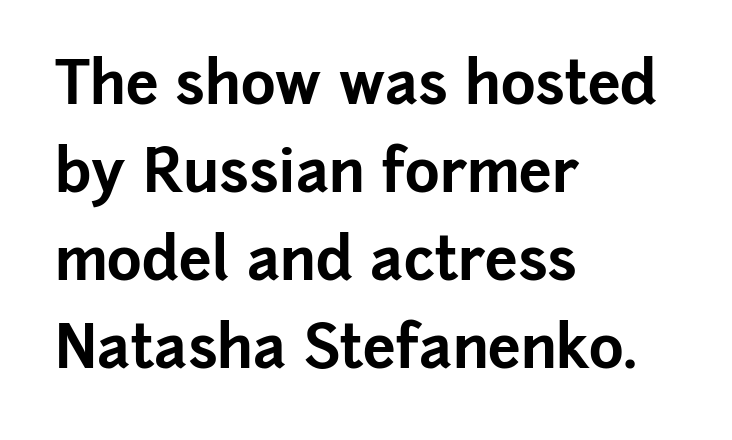
{"serif": "no", "italic": "no", "bold": "yes", "weight": "bold", "width": "normal", "stroke_contrast": "low", "x_height": "medium", "monospaced": "no", "underline": "no", "align": "left", "line_spacing": "normal", "line_spacing_ratio": 1.49, "letter_spacing": "normal", "letter_spacing_em": 0.0, "glyph_px": 59}
